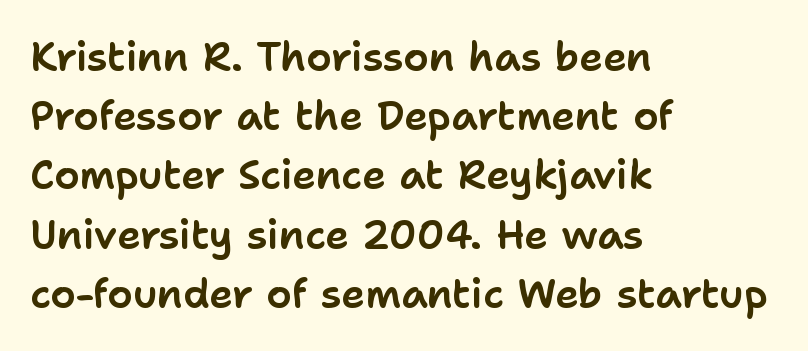
Looks like regular typesetting: each glyph gets only the width it needs. The font's upright variant was chosen for this text. In CSS terms this would be text-align: left. In terms of letterform style, serifs are entirely absent.
